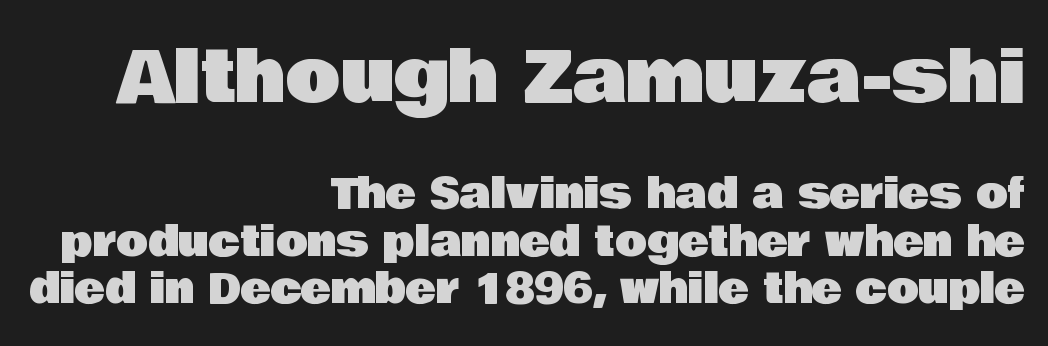
Q: Is the text italic (slanted)? A: No, it is upright.
Q: Is the typeface a serif or a sans-serif typeface? A: Sans-serif.
Q: Is the text underlined? A: No.
Q: How is the paragraph aligned? A: Right-aligned.
Q: Is the spacing between letters normal or unusually wide? A: Normal.
Q: Which block of text is set in a larger size, the first (top) or the second (bottom)? A: The first (top) one.
Q: Width (condensed, normal, or wide)? A: Normal.
Q: Stroke contrast? A: Low.
Q: x-height? A: Large.
Q: Monospaced? A: No.
